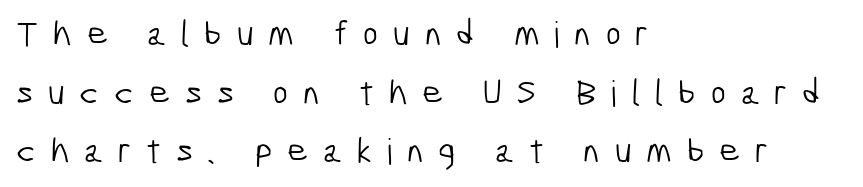
{"serif": "no", "bold": "no", "weight": "light", "width": "condensed", "stroke_contrast": "low", "x_height": "medium", "monospaced": "no", "underline": "no", "align": "left", "line_spacing": "normal", "line_spacing_ratio": 1.63, "letter_spacing": "wide", "letter_spacing_em": 0.41, "glyph_px": 36}
